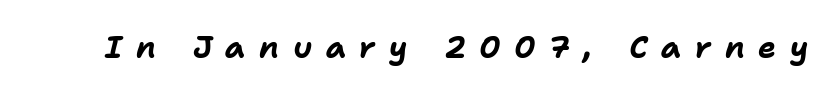
{"italic": "yes", "lean": "right", "slant_degrees": 11, "bold": "yes", "weight": "bold", "width": "normal", "stroke_contrast": "low", "x_height": "medium", "monospaced": "no", "underline": "no", "letter_spacing": "wide", "letter_spacing_em": 0.45, "glyph_px": 30}
